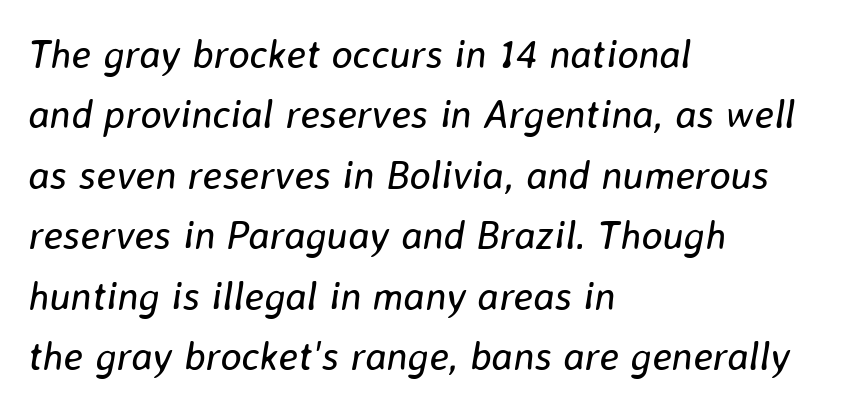
This is not heavy type; no bold has been used. Vertical spacing — default. The rendering uses natural spacing where letterforms have individual widths. Each line starts at the same left margin while the right side varies.
